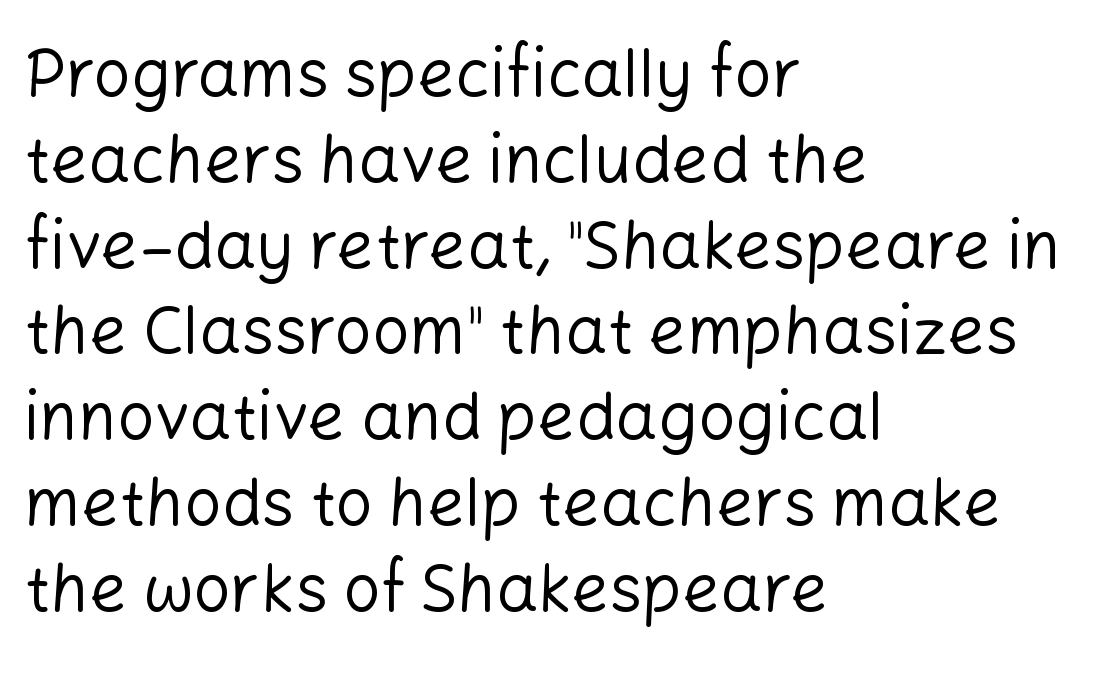
The image shows 66 px regular-weight sans-serif type, upright; set left-aligned, normal line spacing (1.3x), normal letter spacing, not underlined; low stroke contrast and a medium x-height.
